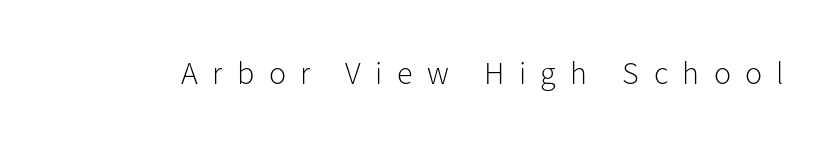
{"serif": "no", "italic": "no", "bold": "no", "weight": "light", "width": "normal", "stroke_contrast": "low", "x_height": "medium", "monospaced": "no", "underline": "no", "letter_spacing": "wide", "letter_spacing_em": 0.45, "glyph_px": 32}
